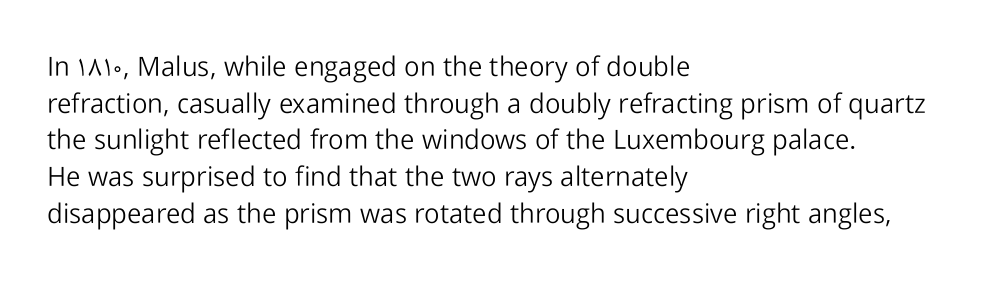
{"italic": "no", "bold": "no", "underline": "no", "align": "left", "line_spacing": "normal", "line_spacing_ratio": 1.36, "letter_spacing": "normal", "letter_spacing_em": 0.0, "glyph_px": 27}
